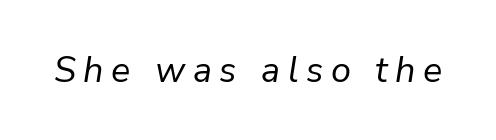
Q: Is the text bold? A: No.
Q: Is the text italic (slanted)? A: Yes, it leans right by about 9 degrees.
Q: Is the text underlined? A: No.
Q: Is the spacing between letters normal or unusually wide? A: Unusually wide.
Q: Width (condensed, normal, or wide)? A: Normal.
Q: Stroke contrast? A: Low.
Q: x-height? A: Medium.
Q: Monospaced? A: No.
